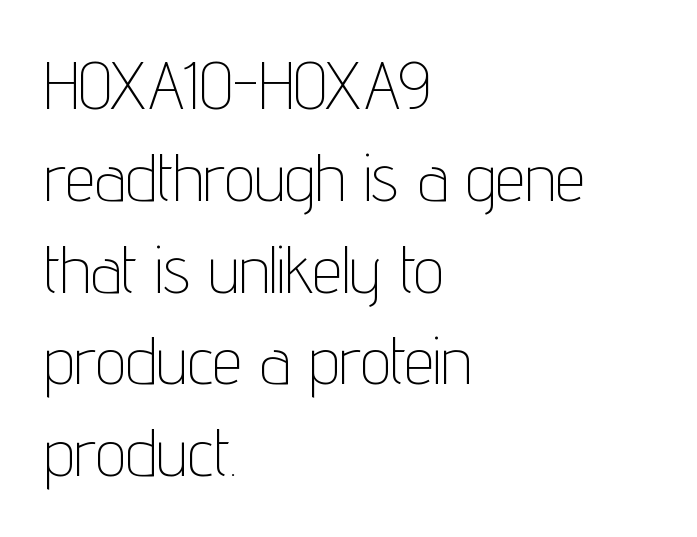
{"serif": "no", "italic": "no", "bold": "no", "weight": "thin", "width": "condensed", "stroke_contrast": "low", "x_height": "medium", "monospaced": "no", "underline": "no", "align": "left", "line_spacing": "normal", "line_spacing_ratio": 1.37, "letter_spacing": "normal", "letter_spacing_em": 0.0, "glyph_px": 67}
